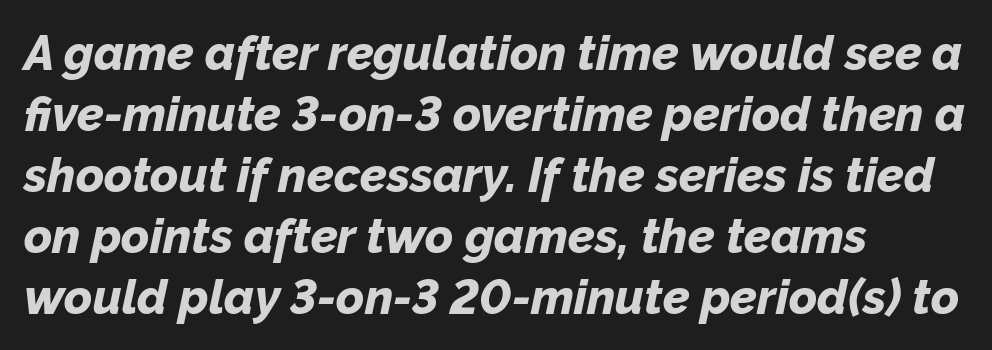
{"italic": "yes", "lean": "right", "slant_degrees": 12, "bold": "yes", "weight": "bold", "width": "normal", "stroke_contrast": "low", "x_height": "medium", "monospaced": "no", "underline": "no", "align": "left", "line_spacing": "normal", "line_spacing_ratio": 1.27, "letter_spacing": "normal", "letter_spacing_em": 0.0, "glyph_px": 48}
